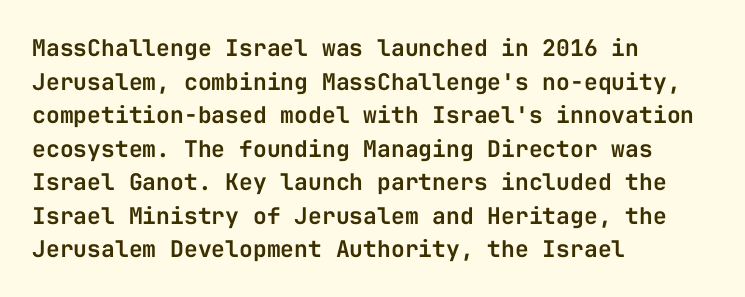
Notice how the passage keeps a crisp vertical edge on the left only. Ascenders rise straight up at ninety degrees. The passage shown is not underscored anywhere. Tracking value appears to be zero — textbook default spacing.
